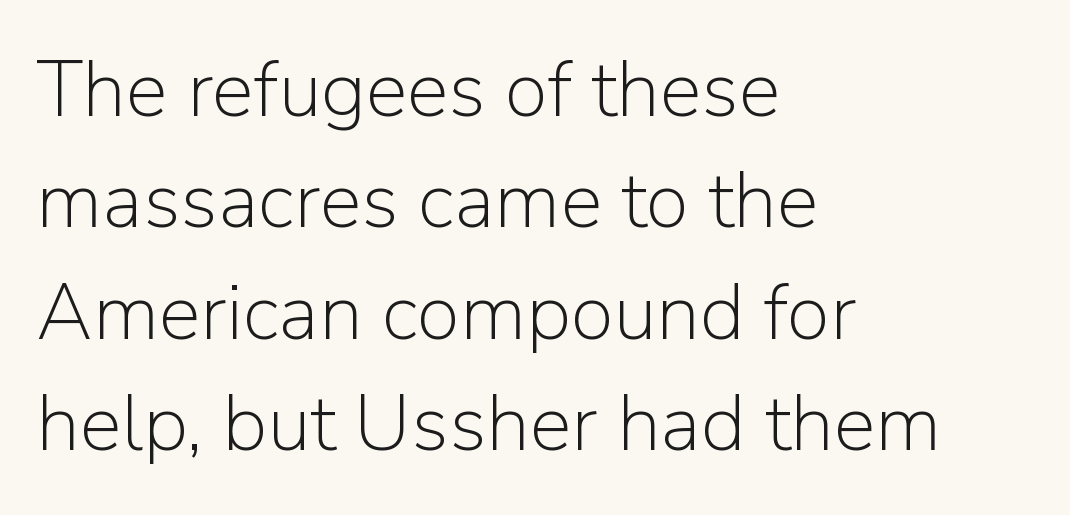
Q: Is the text bold? A: No.
Q: Is the text italic (slanted)? A: No, it is upright.
Q: Is the typeface a serif or a sans-serif typeface? A: Sans-serif.
Q: Is the text underlined? A: No.
Q: How is the paragraph aligned? A: Left-aligned.
Q: Is the spacing between letters normal or unusually wide? A: Normal.
Q: Is the spacing between lines tight, normal or loose? A: Normal.
Q: Width (condensed, normal, or wide)? A: Normal.
Q: Stroke contrast? A: Low.
Q: x-height? A: Medium.
Q: Monospaced? A: No.
